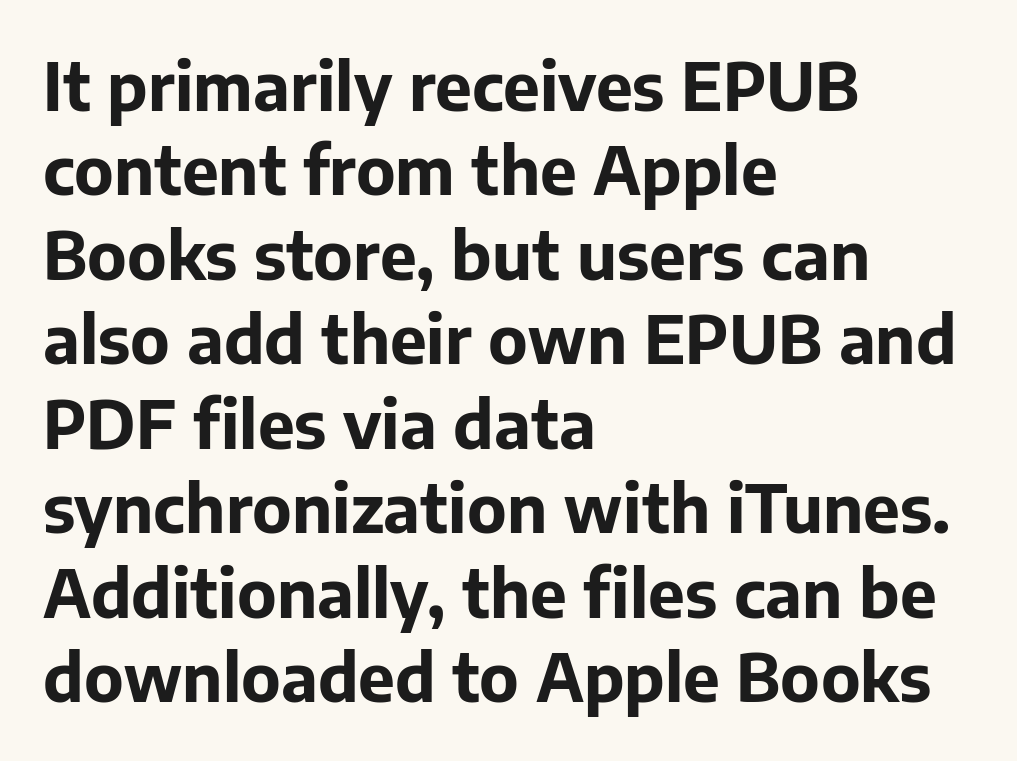
The image shows 66 px bold sans-serif type, upright; set left-aligned, normal line spacing (1.28x), normal letter spacing, not underlined; low stroke contrast and a medium x-height.
